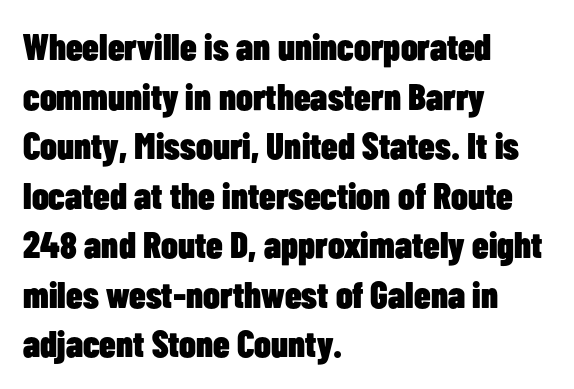
Q: Is the text bold? A: Yes.
Q: Is the text italic (slanted)? A: No, it is upright.
Q: Is the typeface a serif or a sans-serif typeface? A: Sans-serif.
Q: Is the text underlined? A: No.
Q: How is the paragraph aligned? A: Left-aligned.
Q: Is the spacing between letters normal or unusually wide? A: Normal.
Q: Is the spacing between lines tight, normal or loose? A: Normal.
Q: Width (condensed, normal, or wide)? A: Condensed.
Q: Stroke contrast? A: Low.
Q: x-height? A: Medium.
Q: Monospaced? A: No.
